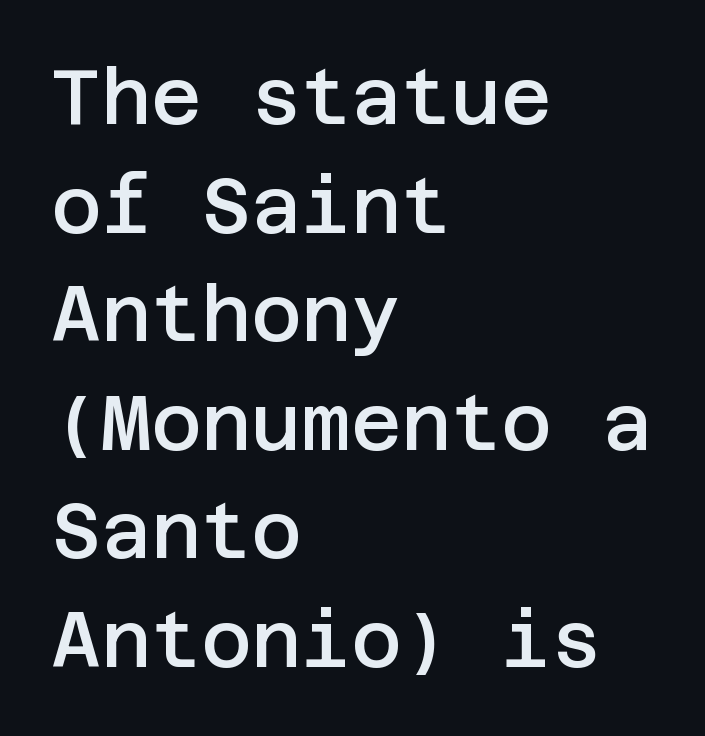
{"serif": "no", "italic": "no", "bold": "semi", "weight": "semibold", "width": "normal", "stroke_contrast": "low", "x_height": "large", "underline": "no", "align": "left", "line_spacing": "normal", "line_spacing_ratio": 1.41, "letter_spacing": "normal", "letter_spacing_em": 0.0, "glyph_px": 77}
